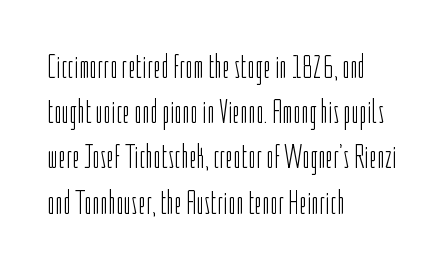
{"serif": "no", "italic": "no", "bold": "no", "weight": "light", "width": "condensed", "stroke_contrast": "low", "x_height": "medium", "monospaced": "no", "underline": "no", "align": "left", "line_spacing": "normal", "line_spacing_ratio": 1.33, "letter_spacing": "normal", "letter_spacing_em": 0.0, "glyph_px": 34}
